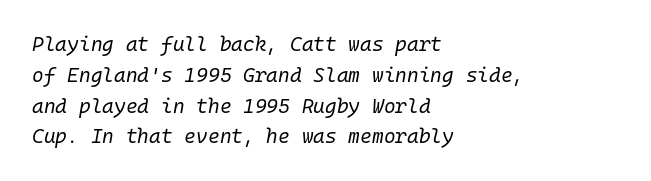
Designer's note — italics engaged. Stems here are at most as thick as an everyday book face. Notice how descenders clear the ascenders below comfortably — that's standard leading. A typesetter would call this zero additional tracking. The space directly below the letters is spotless.
